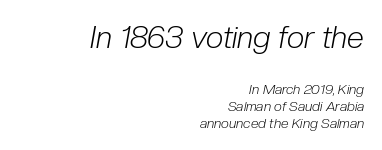
Descender tails drop into unmarked territory. Counters stay open thanks to moderate or lighter strokes. Short note: letters normally spaced. Visually the block forms a straight wall on the right and a jagged coastline on the left.
